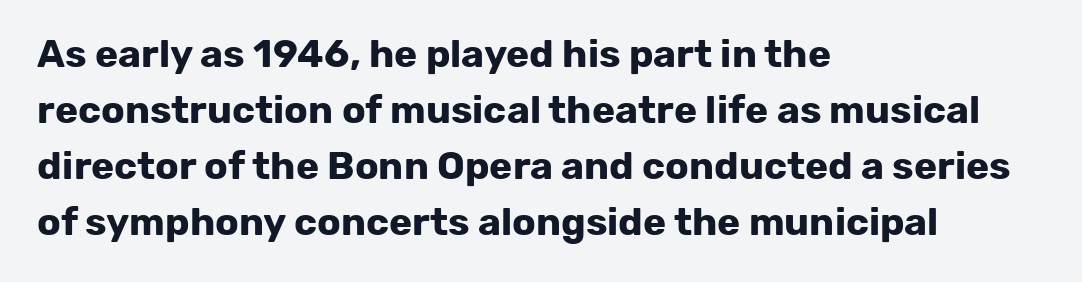
In terms of posture, this sample is upright. Interline gaps are of average width in this sample. This sample is left-justified, so line endings fall wherever the words run out. The passage shown has conventional tracking throughout.
